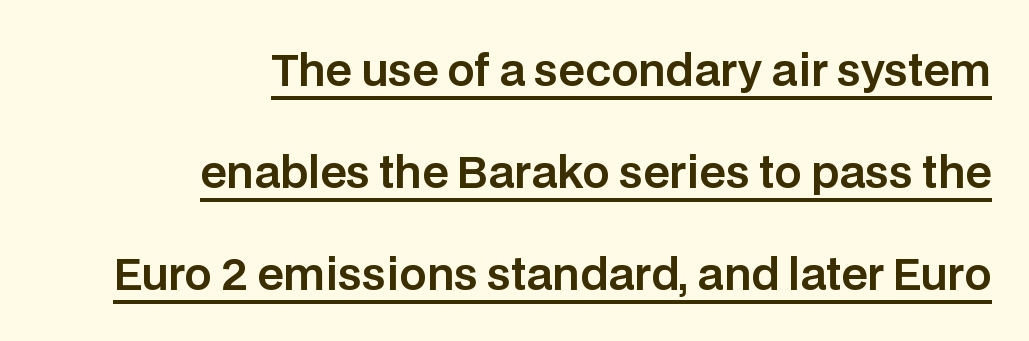
{"serif": "no", "italic": "no", "width": "normal", "stroke_contrast": "low", "x_height": "large", "monospaced": "no", "underline": "yes", "align": "right", "line_spacing": "loose", "line_spacing_ratio": 2.37, "letter_spacing": "normal", "letter_spacing_em": 0.0, "glyph_px": 43}
